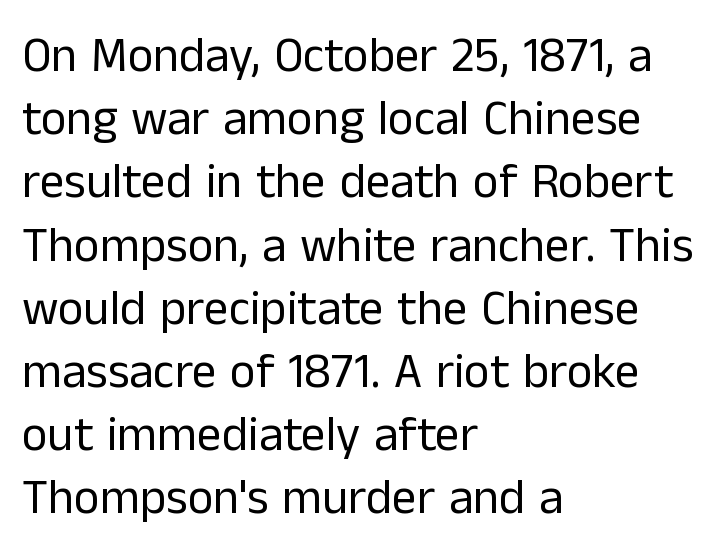
Check under the words: just untouched page. Is this a fixed-width face? No — the glyphs have proportional, varying widths. Is the block centered? No — it sits flush against the left margin. The designer went with a sans here, leaving each stem footless. The lettering stays uniformly vertical, giving the passage a roman look.
